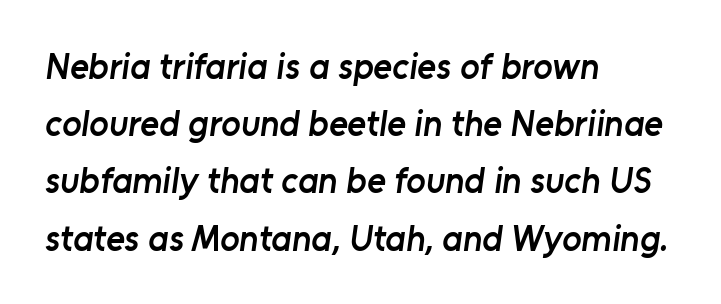
The image shows 36 px semibold sans-serif type; set left-aligned, normal line spacing (1.59x), normal letter spacing, not underlined; low stroke contrast and a medium x-height.
